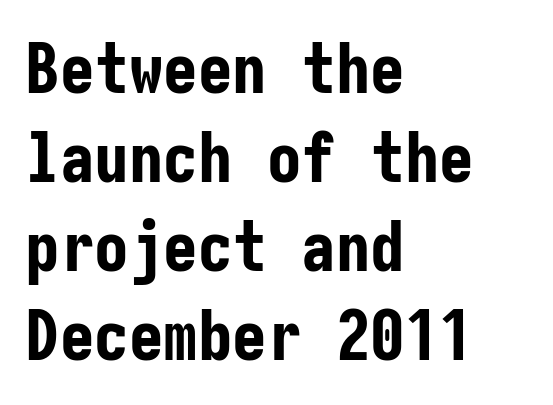
Q: Is the text bold? A: Yes.
Q: Is the text italic (slanted)? A: No, it is upright.
Q: Is the typeface a serif or a sans-serif typeface? A: Sans-serif.
Q: Is the text underlined? A: No.
Q: How is the paragraph aligned? A: Left-aligned.
Q: Is the spacing between letters normal or unusually wide? A: Normal.
Q: Is the spacing between lines tight, normal or loose? A: Normal.
Q: Width (condensed, normal, or wide)? A: Condensed.
Q: Stroke contrast? A: Low.
Q: x-height? A: Medium.
